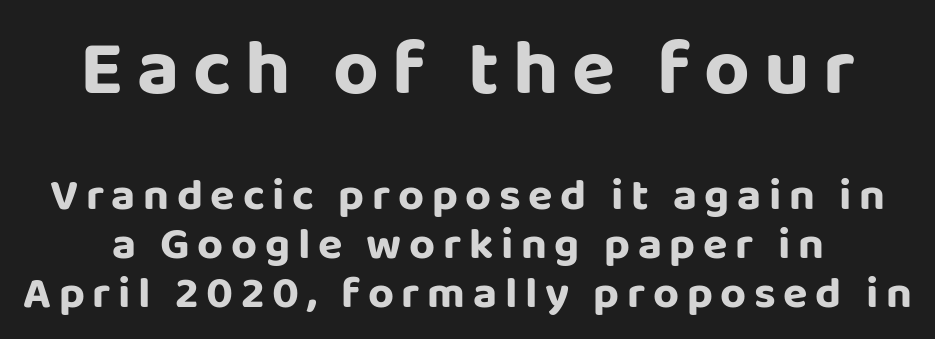
You get the large type first, then a drop to smaller type. What kind of face is this? One without serifs — a sans. Check the space under the baseline: it is left empty. A typesetter would call this proportional, since set widths differ per character.
